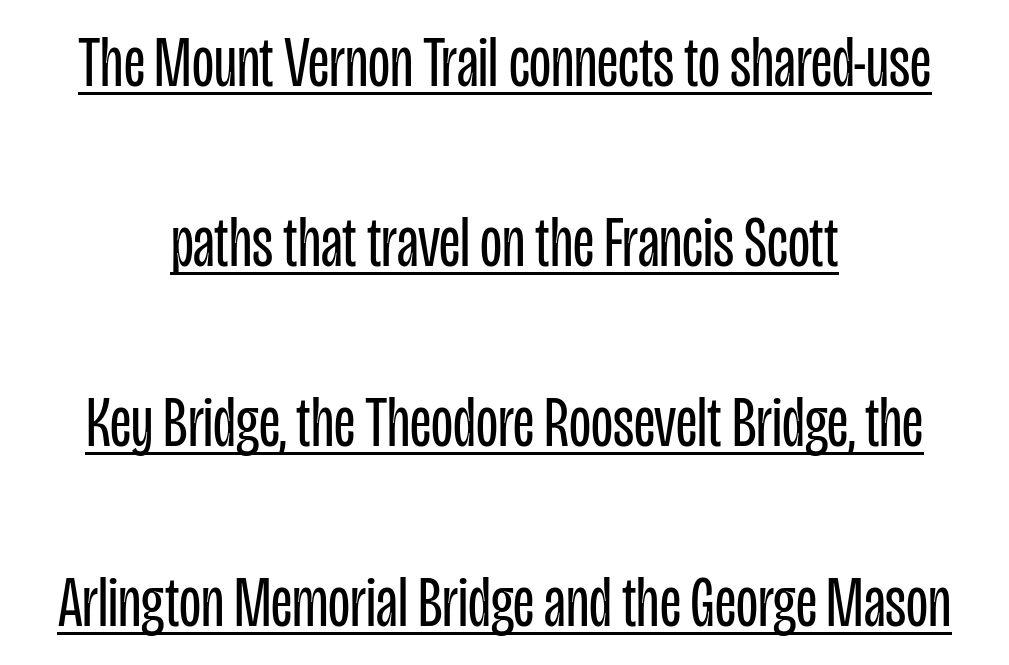
The image shows 72 px regular-weight, condensed sans-serif type, upright; set centered, loose line spacing (2.5x), normal letter spacing, underlined; low stroke contrast and a large x-height.
